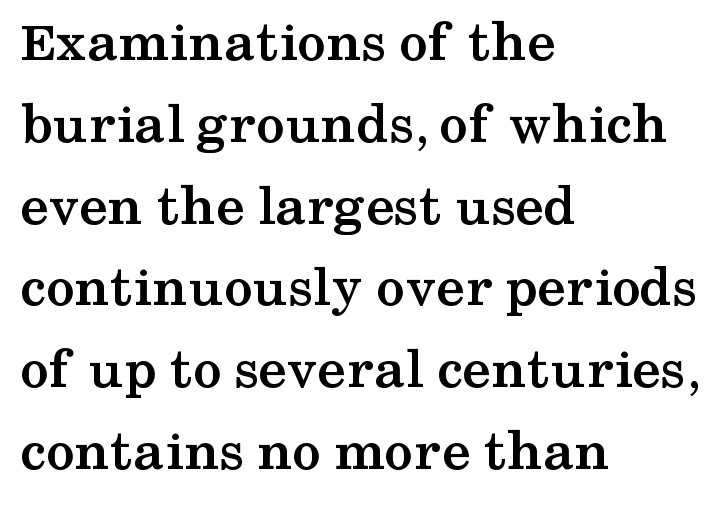
{"serif": "yes", "italic": "no", "bold": "yes", "weight": "semibold", "width": "wide", "stroke_contrast": "medium", "x_height": "medium", "monospaced": "no", "underline": "no", "align": "left", "line_spacing": "normal", "line_spacing_ratio": 1.41, "letter_spacing": "normal", "letter_spacing_em": 0.0, "glyph_px": 58}
